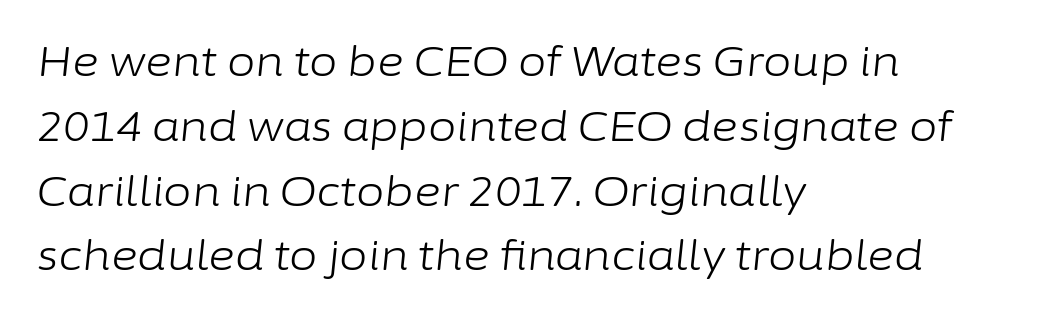
The image shows 41 px light type, italic (leaning right); set left-aligned, normal line spacing (1.58x), normal letter spacing, not underlined; low stroke contrast and a medium x-height.
